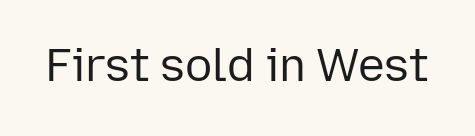
The image shows 45 px regular-weight sans-serif type, upright; set normal letter spacing, not underlined; low stroke contrast and a medium x-height.
